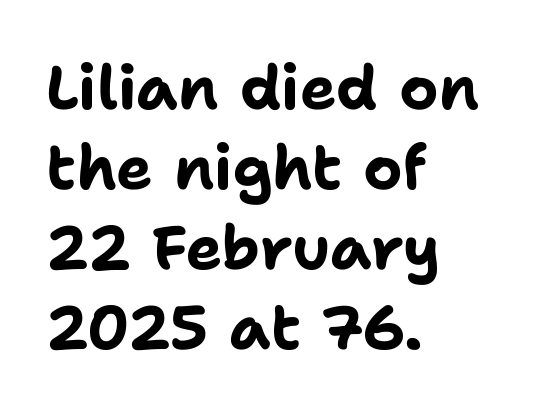
Q: Is the text bold? A: Yes.
Q: Is the text italic (slanted)? A: No, it is upright.
Q: Is the typeface a serif or a sans-serif typeface? A: Sans-serif.
Q: Is the text underlined? A: No.
Q: How is the paragraph aligned? A: Left-aligned.
Q: Is the spacing between letters normal or unusually wide? A: Normal.
Q: Is the spacing between lines tight, normal or loose? A: Normal.
Q: Width (condensed, normal, or wide)? A: Normal.
Q: Stroke contrast? A: Low.
Q: x-height? A: Medium.
Q: Monospaced? A: No.
